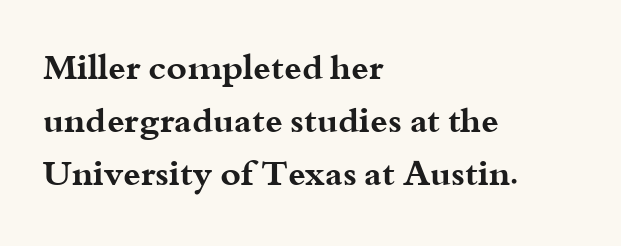
The image shows 35 px bold, wide serif type, upright; set left-aligned, normal line spacing (1.51x), normal letter spacing, not underlined; medium stroke contrast and a small x-height.
